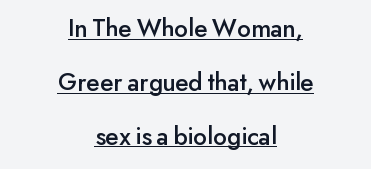
{"italic": "no", "underline": "yes", "align": "center", "line_spacing": "loose", "line_spacing_ratio": 2.07, "letter_spacing": "normal", "letter_spacing_em": 0.0, "glyph_px": 26}
